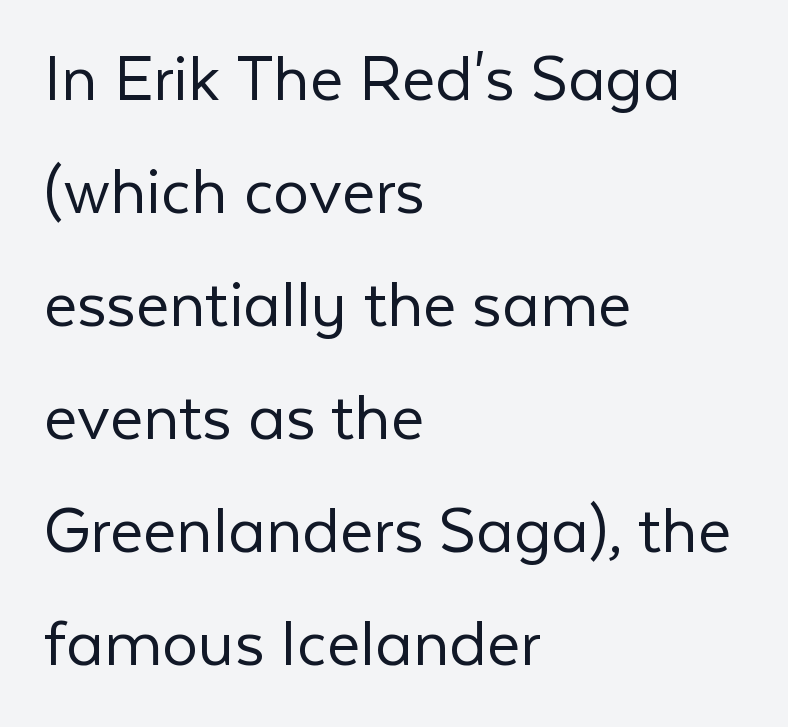
No chunkiness to these letters — they're not bold. The passage shown has conventional tracking throughout. Regular leading. These lines are set flush left with a ragged right edge. If you drew a line through each stem, it would be perfectly vertical.
